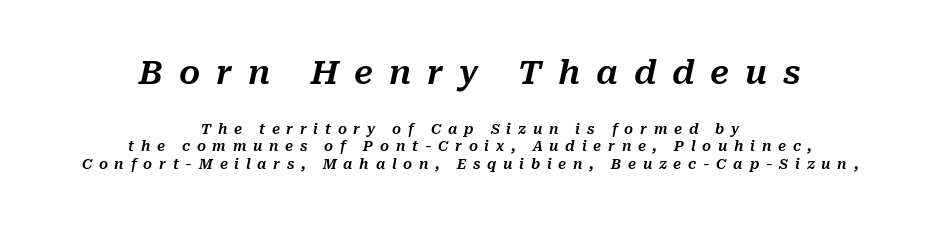
Quick note: underline off. Which margin do the lines hug? Neither — every line sits in the middle. The designer left line spacing at the default. The face used here is rendered with a markedly widened letterfit. Note the varied advance widths — an 'i' is clearly narrower than an 'm'. A typesetter would mark this as italic.
